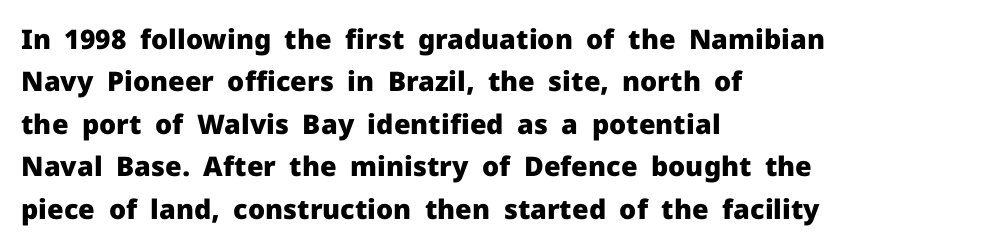
The axis of the letterforms is exactly vertical. The passage is arranged the way most books set body copy — flush left. Beneath every word, the page is bare. Summary of weight: heavy, a full bold. In terms of leading, this rendering sits right in the middle.
